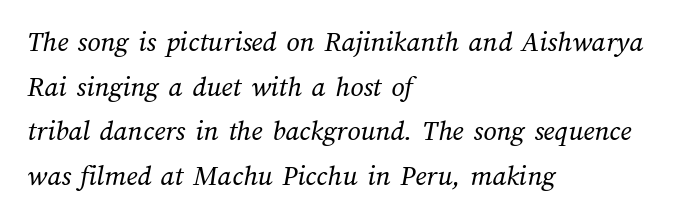
The image shows 29 px regular-weight type; set left-aligned, normal line spacing (1.54x), normal letter spacing, not underlined; medium stroke contrast and a medium x-height.
